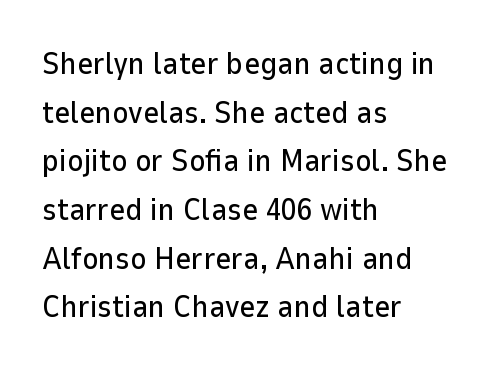
Q: Is the text italic (slanted)? A: No, it is upright.
Q: Is the typeface a serif or a sans-serif typeface? A: Sans-serif.
Q: Is the text underlined? A: No.
Q: How is the paragraph aligned? A: Left-aligned.
Q: Is the spacing between letters normal or unusually wide? A: Normal.
Q: Is the spacing between lines tight, normal or loose? A: Normal.
Q: Width (condensed, normal, or wide)? A: Normal.
Q: Stroke contrast? A: Low.
Q: x-height? A: Medium.
Q: Monospaced? A: No.
